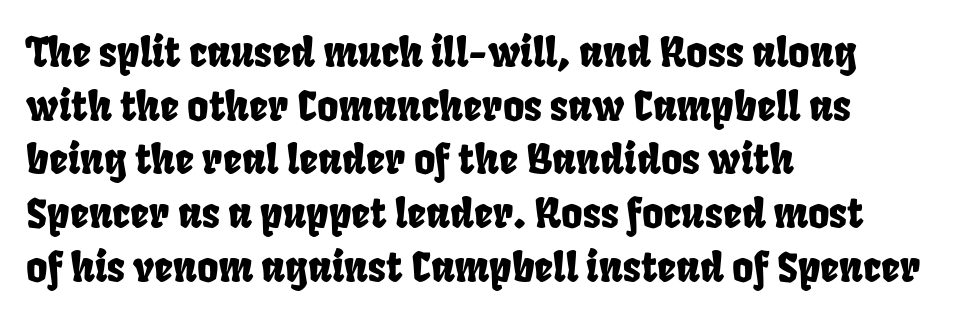
The image shows 41 px condensed sans-serif type; set left-aligned, normal line spacing (1.31x), normal letter spacing, not underlined; low stroke contrast and a large x-height.
